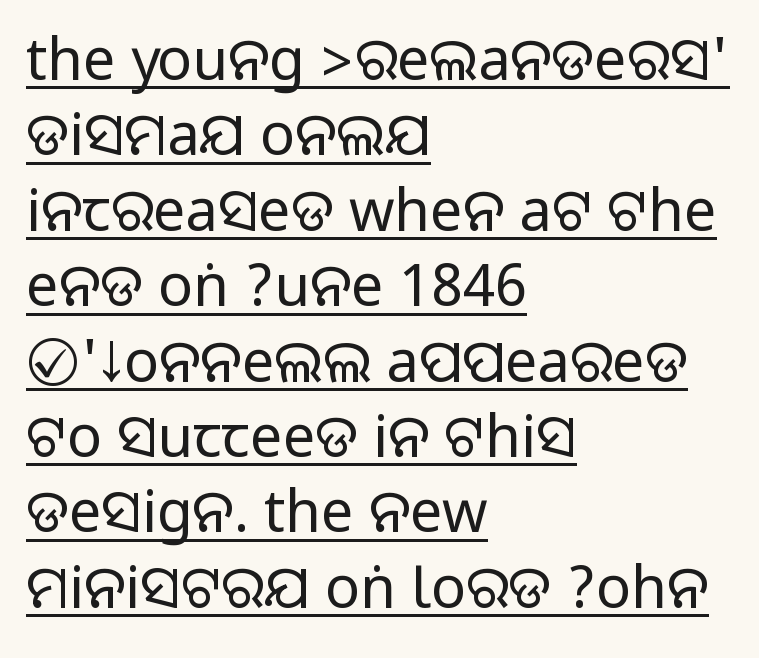
The face used here is proportionally spaced, like ordinary book or web type. The typeface chosen for these lines omits serifs. Compared with undecorated copy, this sample adds a rule below the words. This sample uses plain, unmodified letter spacing. Leftover space on each line is placed entirely after the last word. Interline gaps are of average width in this sample.
